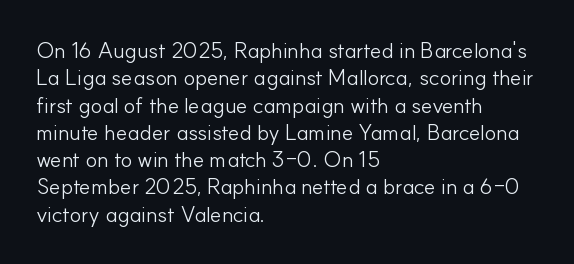
Q: Is the text bold? A: No.
Q: Is the text italic (slanted)? A: No, it is upright.
Q: Is the text underlined? A: No.
Q: How is the paragraph aligned? A: Left-aligned.
Q: Is the spacing between letters normal or unusually wide? A: Normal.
